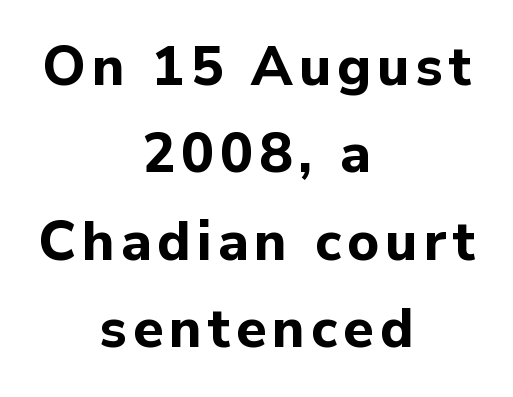
The image shows 55 px bold sans-serif type, upright; set centered, normal line spacing (1.59x), not underlined; low stroke contrast and a medium x-height.
